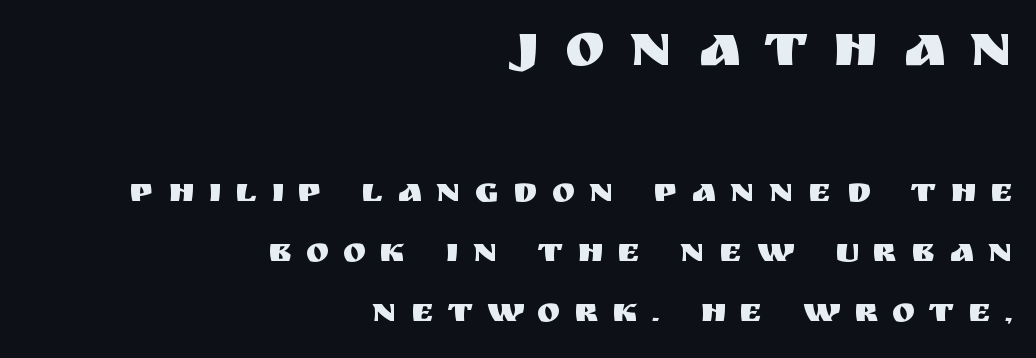
Q: Is the text italic (slanted)? A: No, it is upright.
Q: Is the typeface a serif or a sans-serif typeface? A: Sans-serif.
Q: Is the text underlined? A: No.
Q: How is the paragraph aligned? A: Right-aligned.
Q: Is the spacing between letters normal or unusually wide? A: Unusually wide.
Q: Which block of text is set in a larger size, the first (top) or the second (bottom)? A: The first (top) one.
Q: Width (condensed, normal, or wide)? A: Normal.
Q: Stroke contrast? A: Medium.
Q: x-height? A: Large.
Q: Monospaced? A: No.
